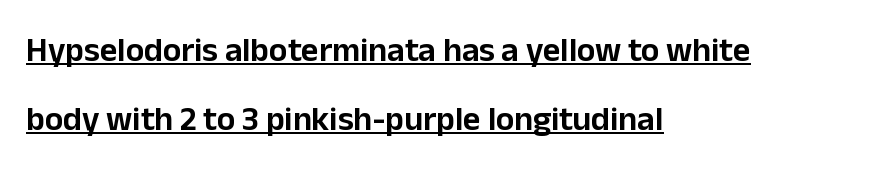
{"serif": "no", "italic": "no", "width": "normal", "stroke_contrast": "low", "x_height": "medium", "monospaced": "no", "underline": "yes", "align": "left", "line_spacing": "loose", "line_spacing_ratio": 2.04, "letter_spacing": "normal", "letter_spacing_em": 0.0, "glyph_px": 34}
